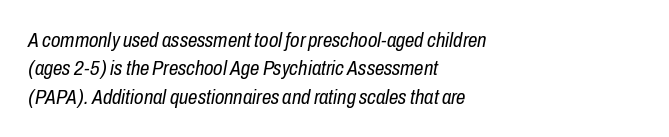
Q: Is the text bold? A: No.
Q: Is the text italic (slanted)? A: Yes, it leans right by about 10 degrees.
Q: Is the text underlined? A: No.
Q: How is the paragraph aligned? A: Left-aligned.
Q: Is the spacing between letters normal or unusually wide? A: Normal.
Q: Is the spacing between lines tight, normal or loose? A: Normal.
